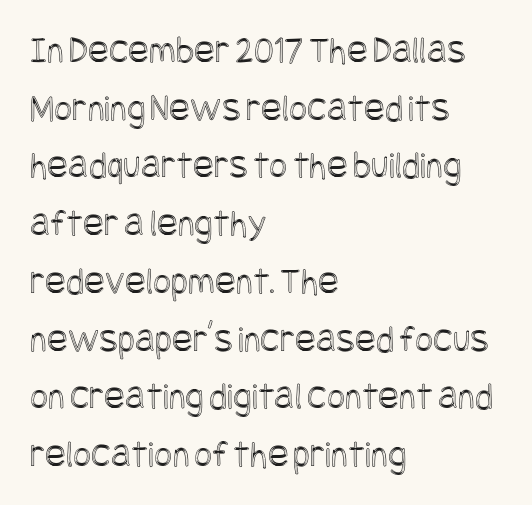
The image shows 39 px condensed type, upright; set left-aligned, normal line spacing (1.48x), normal letter spacing, not underlined; a large x-height.
